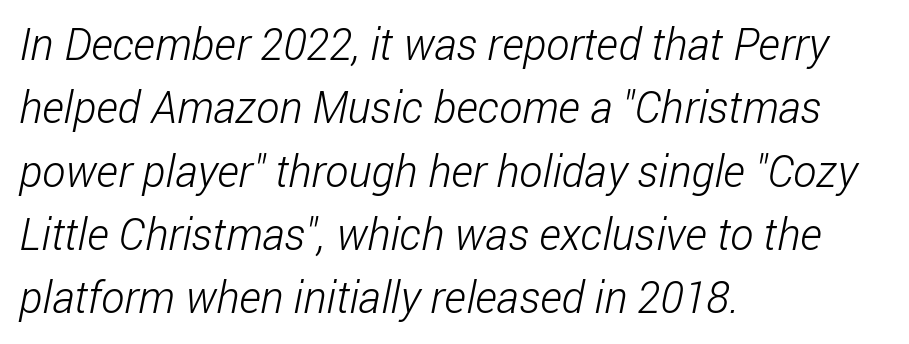
This rendering leaves character spacing at its baseline value. The rendering uses a moderate line-height, typical for paragraphs. Do the characters align in a grid? No, the font is proportional. Underline: absent. The rendering shows plain stroke endings on the letterforms — a sans-serif design.
